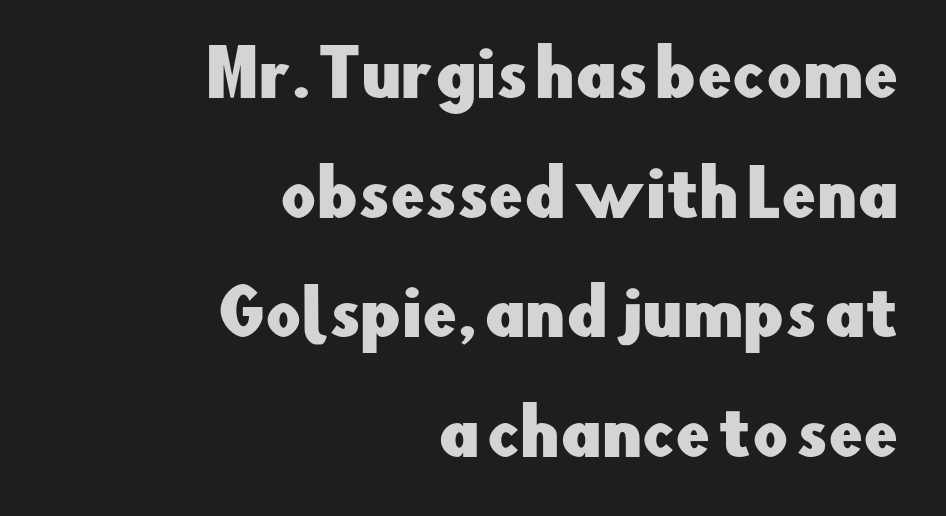
Q: Is the text italic (slanted)? A: No, it is upright.
Q: Is the typeface a serif or a sans-serif typeface? A: Sans-serif.
Q: Is the text underlined? A: No.
Q: How is the paragraph aligned? A: Right-aligned.
Q: Is the spacing between letters normal or unusually wide? A: Normal.
Q: Is the spacing between lines tight, normal or loose? A: Loose.
Q: Width (condensed, normal, or wide)? A: Normal.
Q: Stroke contrast? A: Low.
Q: x-height? A: Small.
Q: Monospaced? A: No.
